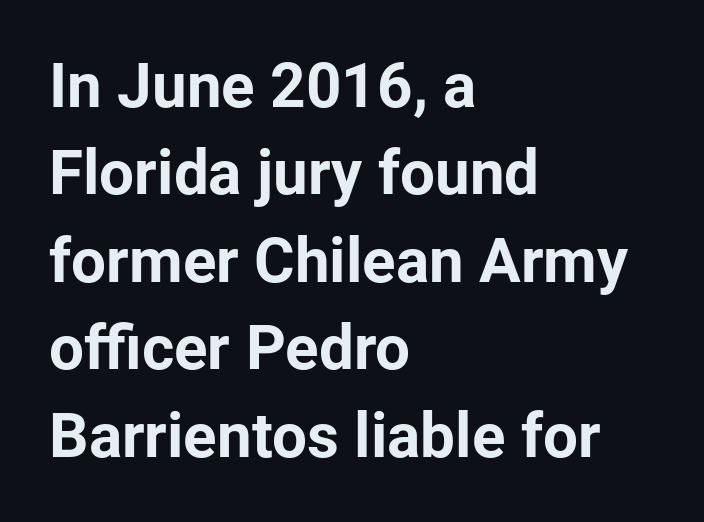
One glance says typical: line gaps are just what's usual. Italic? Not at all — the glyphs are vertical. The rendering uses natural spacing where letterforms have individual widths. Descenders hang freely into open space. Nope, no serifs anywhere on these letters. Letter spacing: default.
